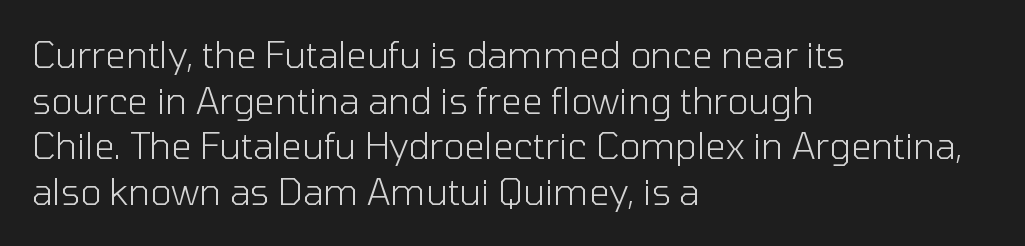
The cut favours lightness, reaching ordinary text weight at its darkest. Think of a printed novel: that variable character pitch is what you see here. The passage is arranged the way most books set body copy — flush left. This rendering features lettering with no underline.
